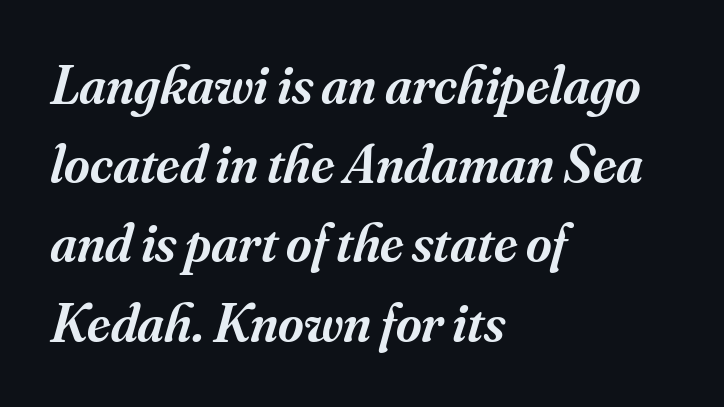
The image shows 55 px semibold serif type, italic (leaning right); set left-aligned, normal line spacing (1.44x), normal letter spacing, not underlined; medium stroke contrast and a small x-height.
